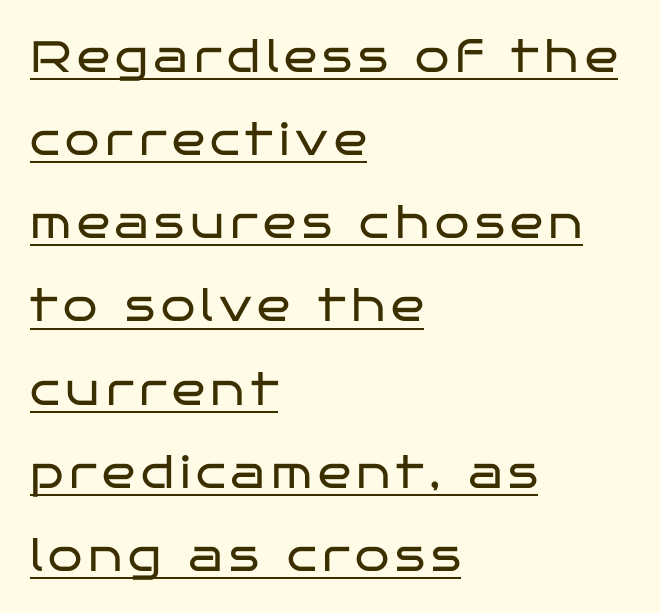
Unbolded letterforms with no extra heft. Varying glyph widths throughout — classic text-font behaviour. Caption: lettering with a line underneath. A sans-serif font was chosen for this passage. Quick note: not italic, upright.
